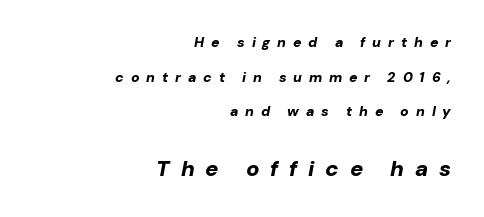
The image shows 22 px bold type, italic (leaning right); set right-aligned, loose line spacing (2.47x), unusually wide letter spacing (+0.49 em), not underlined; the second (bottom) block is 1.57x larger.
